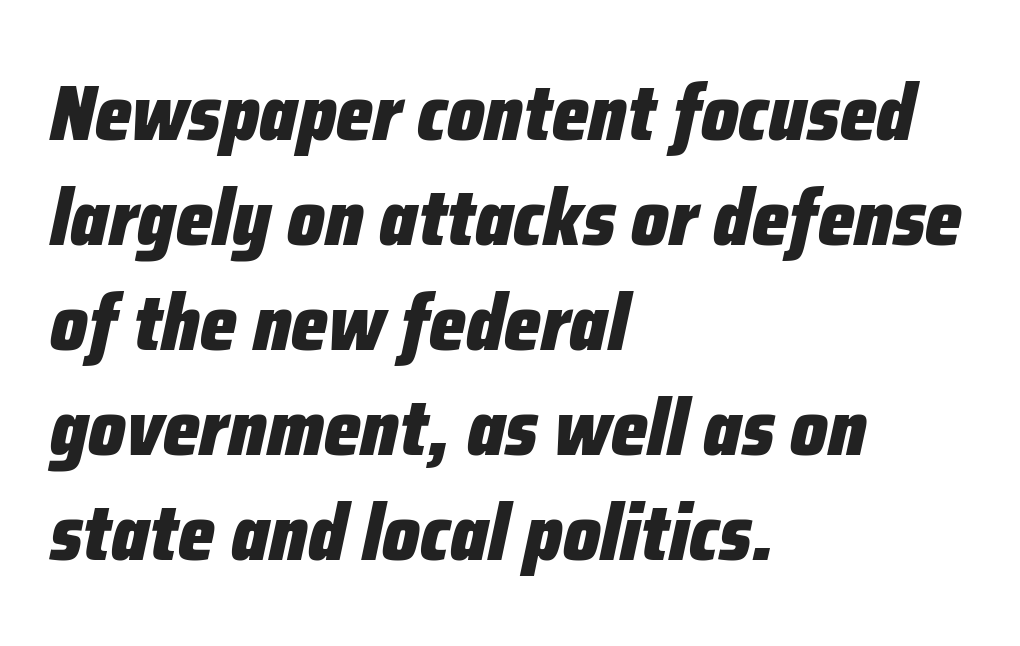
Q: Is the text bold? A: Yes.
Q: Is the text italic (slanted)? A: Yes, it leans right by about 12 degrees.
Q: Is the text underlined? A: No.
Q: How is the paragraph aligned? A: Left-aligned.
Q: Is the spacing between letters normal or unusually wide? A: Normal.
Q: Is the spacing between lines tight, normal or loose? A: Normal.
Q: Width (condensed, normal, or wide)? A: Condensed.
Q: Stroke contrast? A: Low.
Q: x-height? A: Medium.
Q: Monospaced? A: No.
